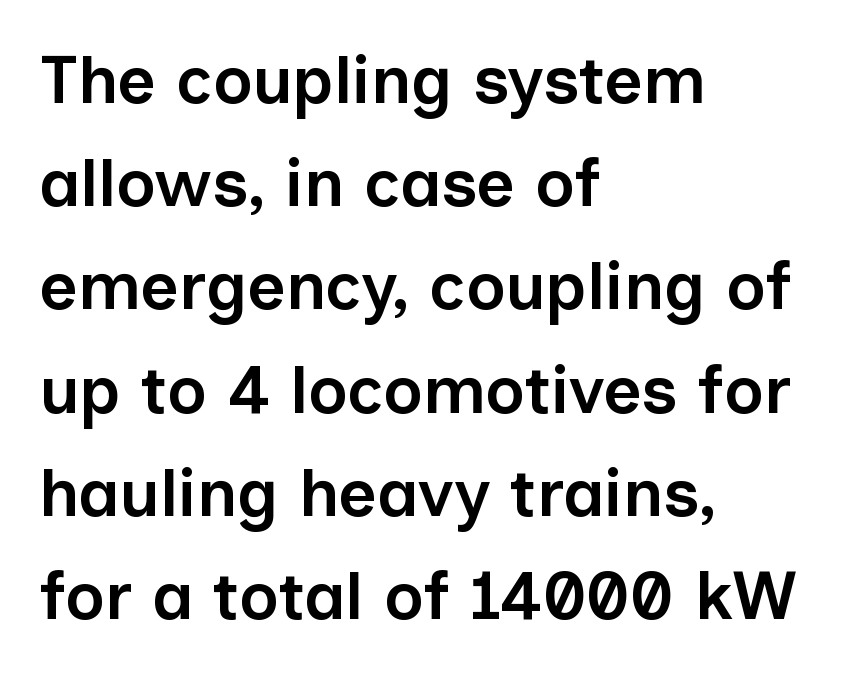
These lines sit exactly where default settings would place them. Typographically, this falls in the sans-serif category. The letterforms sit shoulder to shoulder at normal distance. Each letter keeps its own natural width here, so spacing adapts to shape.
